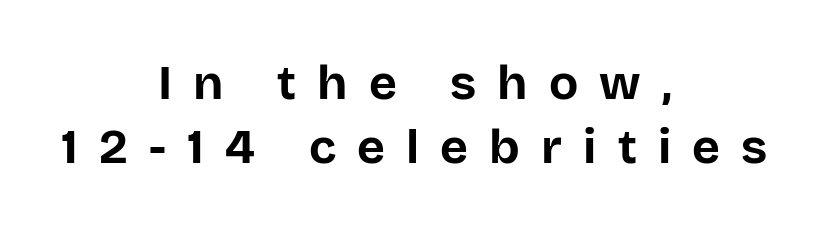
A bare baseline throughout the passage. Which margin do the lines hug? Neither — every line sits in the middle. This is sans-serif lettering, the kind often seen on screens and signage. The vertical gap from one line to the next is medium. Is this a fixed-width face? No — the glyphs have proportional, varying widths.
